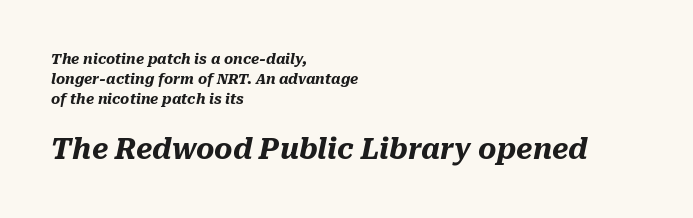
{"italic": "yes", "lean": "right", "slant_degrees": 10, "bold": "yes", "weight": "heavy", "width": "normal", "stroke_contrast": "medium", "x_height": "medium", "monospaced": "no", "underline": "no", "align": "left", "line_spacing": "normal", "line_spacing_ratio": 1.43, "letter_spacing": "normal", "letter_spacing_em": 0.0, "larger_block": "second", "size_ratio": 2.0, "glyph_px": 28}
